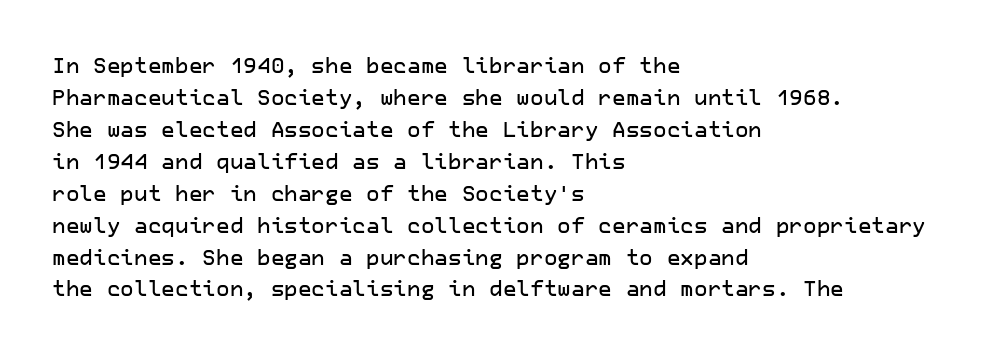
{"italic": "no", "underline": "no", "align": "left", "line_spacing": "normal", "line_spacing_ratio": 1.52, "letter_spacing": "normal", "letter_spacing_em": 0.0, "glyph_px": 21}
